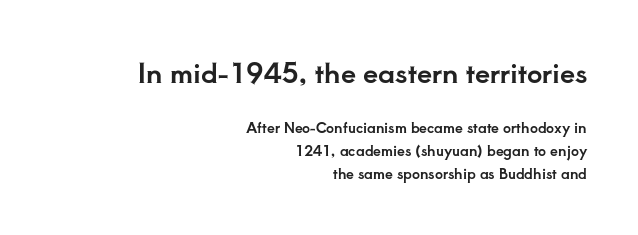
{"italic": "no", "underline": "no", "align": "right", "line_spacing": "normal", "line_spacing_ratio": 1.62, "letter_spacing": "normal", "letter_spacing_em": 0.0, "larger_block": "first", "size_ratio": 1.93, "glyph_px": 27}
